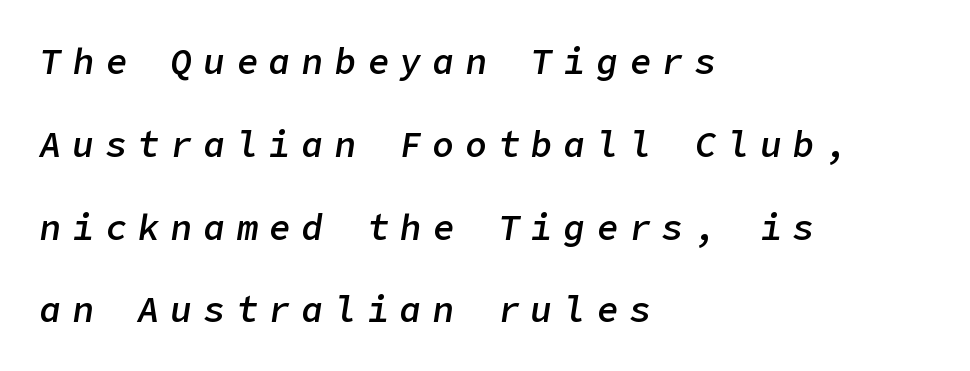
Q: Is the text bold? A: Semi-bold.
Q: Is the text italic (slanted)? A: Yes, it leans right by about 9 degrees.
Q: Is the text underlined? A: No.
Q: How is the paragraph aligned? A: Left-aligned.
Q: Is the spacing between letters normal or unusually wide? A: Unusually wide.
Q: Is the spacing between lines tight, normal or loose? A: Loose.
Q: Width (condensed, normal, or wide)? A: Normal.
Q: Stroke contrast? A: Low.
Q: x-height? A: Medium.
